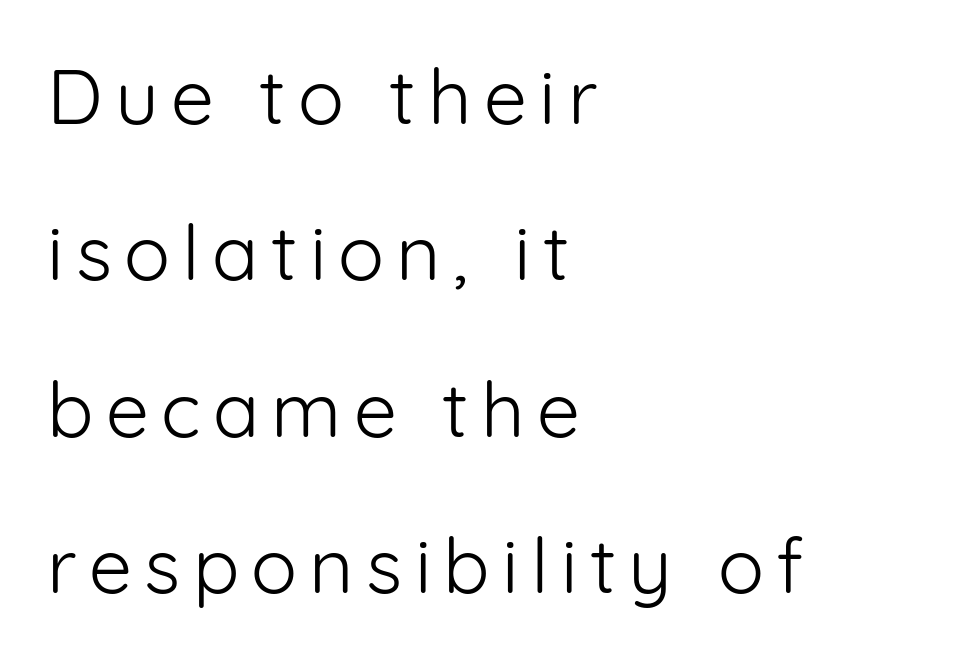
Q: Is the text bold? A: No.
Q: Is the text italic (slanted)? A: No, it is upright.
Q: Is the typeface a serif or a sans-serif typeface? A: Sans-serif.
Q: Is the text underlined? A: No.
Q: How is the paragraph aligned? A: Left-aligned.
Q: Is the spacing between lines tight, normal or loose? A: Loose.
Q: Width (condensed, normal, or wide)? A: Normal.
Q: Stroke contrast? A: Low.
Q: x-height? A: Medium.
Q: Monospaced? A: No.
